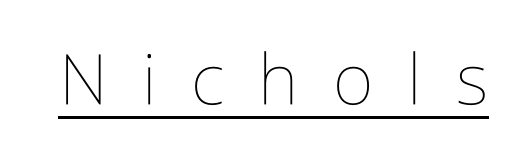
{"italic": "no", "bold": "no", "weight": "thin", "width": "condensed", "stroke_contrast": "low", "x_height": "medium", "monospaced": "no", "underline": "yes", "letter_spacing": "wide", "letter_spacing_em": 0.49, "glyph_px": 70}
